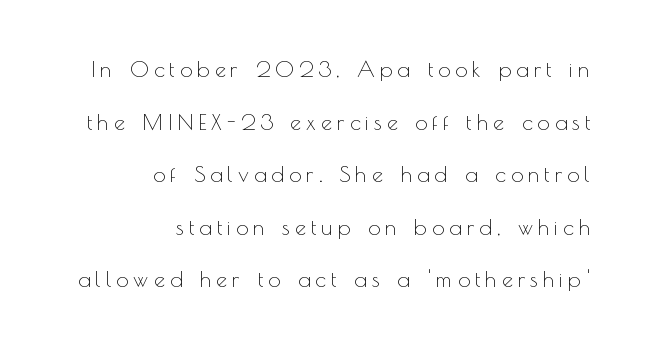
Regarding leading, the lines here are spaced well apart. The zone under the glyphs is completely vacant. Inter-character spacing is expanded well beyond the font's built-in metrics. Reading down the block, your eye finds every line finishing at a fixed right position. These lines were composed using upright roman letters.
